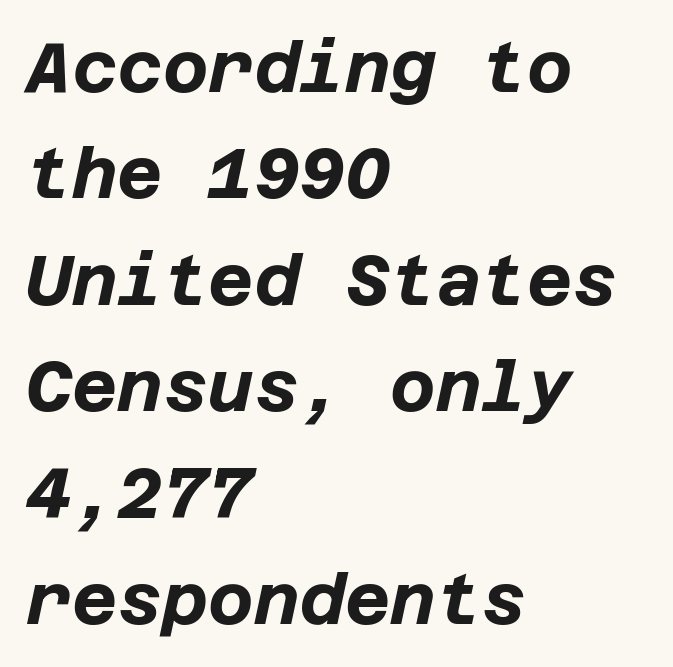
{"italic": "yes", "lean": "right", "slant_degrees": 12, "bold": "yes", "weight": "bold", "width": "normal", "stroke_contrast": "low", "x_height": "large", "underline": "no", "align": "left", "line_spacing": "normal", "line_spacing_ratio": 1.52, "letter_spacing": "normal", "letter_spacing_em": 0.0, "glyph_px": 70}
